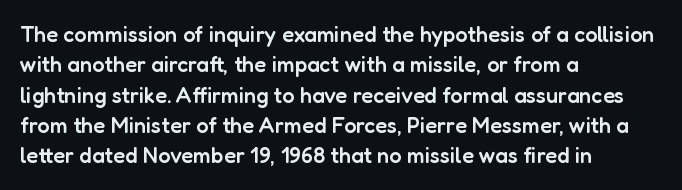
Q: Is the text bold? A: Semi-bold.
Q: Is the text italic (slanted)? A: No, it is upright.
Q: Is the text underlined? A: No.
Q: How is the paragraph aligned? A: Left-aligned.
Q: Is the spacing between letters normal or unusually wide? A: Normal.
Q: Is the spacing between lines tight, normal or loose? A: Normal.
